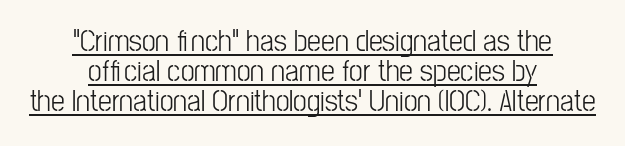
The image shows 31 px light, condensed sans-serif type, upright; set centered, tight line spacing (0.97x), normal letter spacing, underlined; low stroke contrast and a medium x-height.
